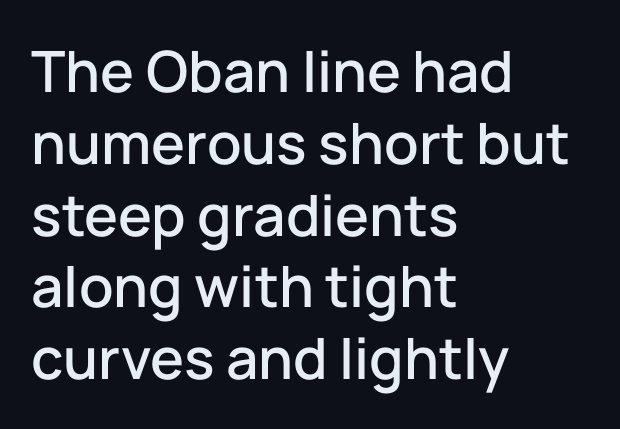
{"serif": "no", "italic": "no", "width": "normal", "stroke_contrast": "low", "x_height": "medium", "monospaced": "no", "underline": "no", "align": "left", "line_spacing": "normal", "line_spacing_ratio": 1.26, "letter_spacing": "normal", "letter_spacing_em": 0.0, "glyph_px": 57}
